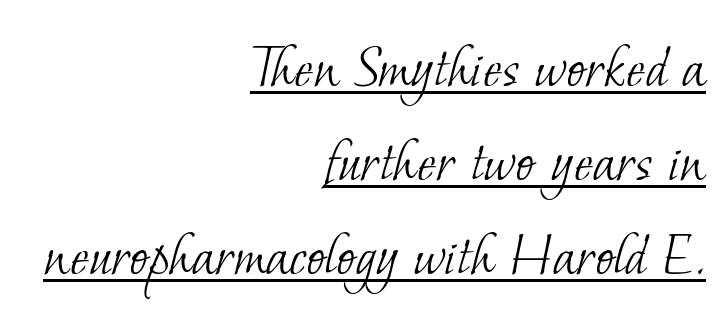
{"serif": "yes", "bold": "no", "weight": "light", "width": "normal", "stroke_contrast": "low", "x_height": "small", "monospaced": "no", "underline": "yes", "align": "right", "line_spacing": "normal", "line_spacing_ratio": 1.47, "letter_spacing": "normal", "letter_spacing_em": 0.0, "glyph_px": 64}
